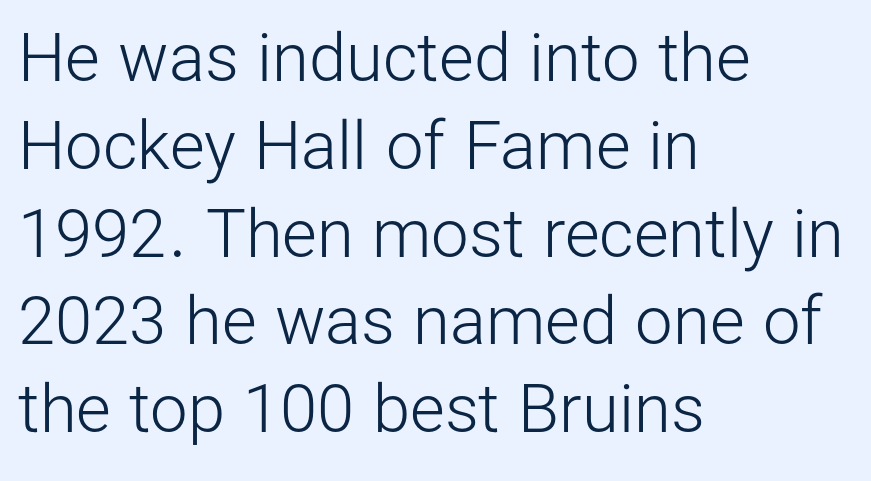
Q: Is the text bold? A: No.
Q: Is the text italic (slanted)? A: No, it is upright.
Q: Is the typeface a serif or a sans-serif typeface? A: Sans-serif.
Q: Is the text underlined? A: No.
Q: How is the paragraph aligned? A: Left-aligned.
Q: Is the spacing between letters normal or unusually wide? A: Normal.
Q: Is the spacing between lines tight, normal or loose? A: Normal.
Q: Width (condensed, normal, or wide)? A: Normal.
Q: Stroke contrast? A: Low.
Q: x-height? A: Medium.
Q: Monospaced? A: No.
